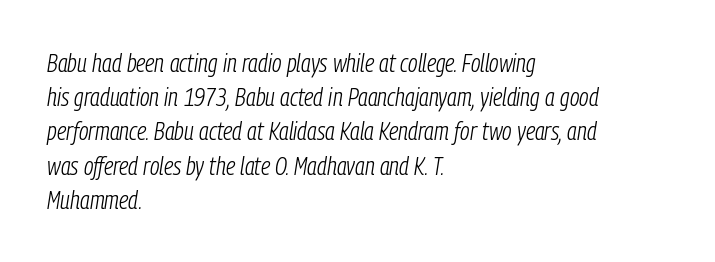
{"italic": "yes", "lean": "right", "slant_degrees": 9, "bold": "no", "underline": "no", "align": "left", "line_spacing": "normal", "line_spacing_ratio": 1.37, "letter_spacing": "normal", "letter_spacing_em": 0.0, "glyph_px": 25}
